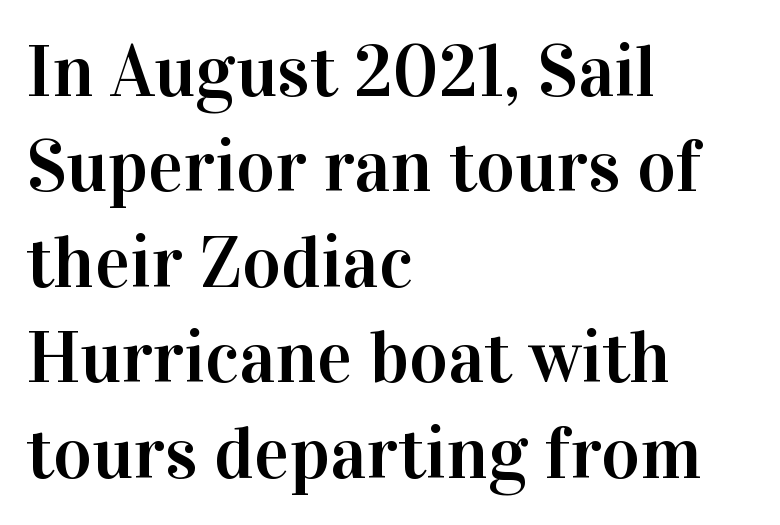
This sample uses an upright cut, with every glyph sitting square on the baseline. Little horizontal feet cap the strokes, marking this as serif type. Descenders are the only things crossing below the line. The tracking reads as untouched default to a designer's eye. Spacing verdict: proportional, widths tailored to each character. Evenly set lines give the paragraph a standard silhouette.
